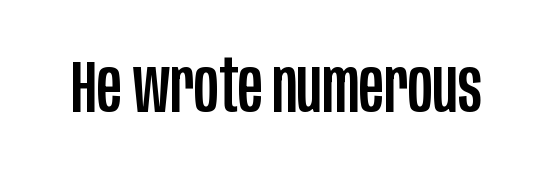
The face used here is a sans, in the tradition of grotesques and geometrics. The type sits square on the baseline with zero lean. Descender tails drop into unmarked territory. You could not count columns in this text — the font is proportionally spaced. Tracking here is standard; glyphs follow each other at the usual distance.
